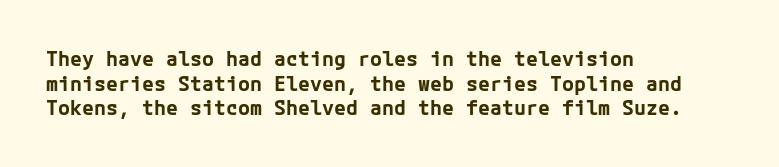
The image shows 20 px bold type, upright; set left-aligned, line spacing 1.23x, normal letter spacing, not underlined.
